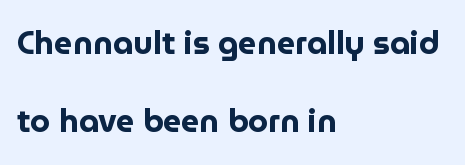
Q: Is the text bold? A: Yes.
Q: Is the text italic (slanted)? A: No, it is upright.
Q: Is the typeface a serif or a sans-serif typeface? A: Sans-serif.
Q: Is the text underlined? A: No.
Q: How is the paragraph aligned? A: Left-aligned.
Q: Is the spacing between letters normal or unusually wide? A: Normal.
Q: Is the spacing between lines tight, normal or loose? A: Loose.
Q: Width (condensed, normal, or wide)? A: Normal.
Q: Stroke contrast? A: Low.
Q: x-height? A: Medium.
Q: Monospaced? A: No.
